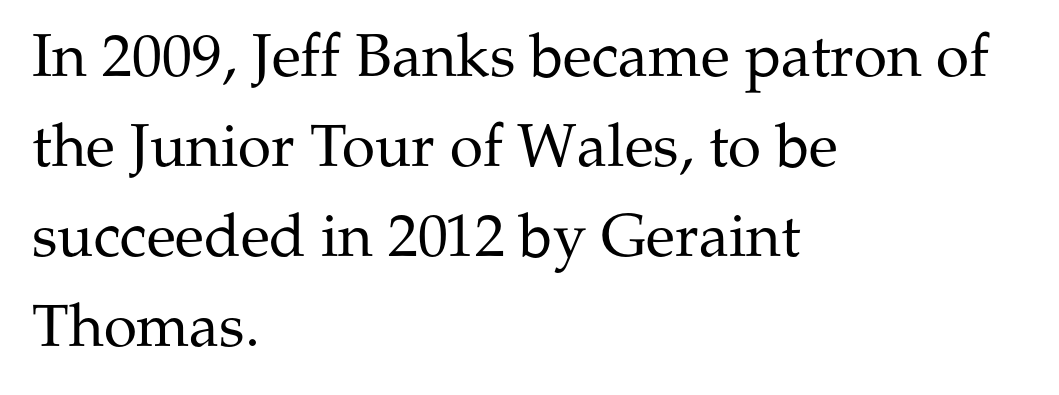
Q: Is the text bold? A: No.
Q: Is the text italic (slanted)? A: No, it is upright.
Q: Is the typeface a serif or a sans-serif typeface? A: Serif.
Q: Is the text underlined? A: No.
Q: How is the paragraph aligned? A: Left-aligned.
Q: Is the spacing between letters normal or unusually wide? A: Normal.
Q: Is the spacing between lines tight, normal or loose? A: Normal.
Q: Width (condensed, normal, or wide)? A: Normal.
Q: Stroke contrast? A: Medium.
Q: x-height? A: Medium.
Q: Monospaced? A: No.
